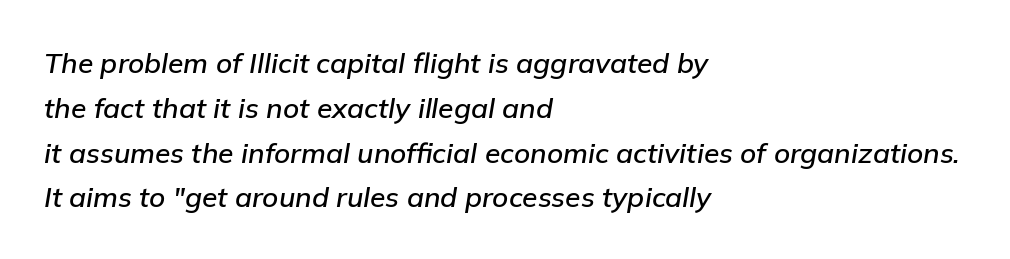
The rendering keeps characters at their native spacing. Words float on clear page, feet unadorned. Yep, that's italic — everything's leaning. Note the varied advance widths — an 'i' is clearly narrower than an 'm'. The typesetter chose a ragged-right arrangement here. The rows are spaced the way most documents space them.
